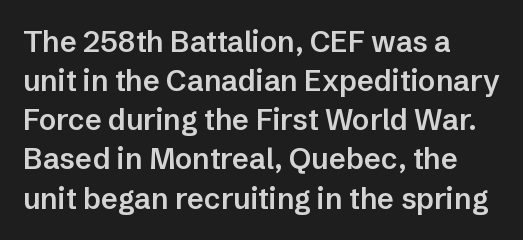
The image shows 29 px semibold sans-serif type, upright; set left-aligned, normal line spacing (1.35x), normal letter spacing, not underlined; low stroke contrast and a medium x-height.
